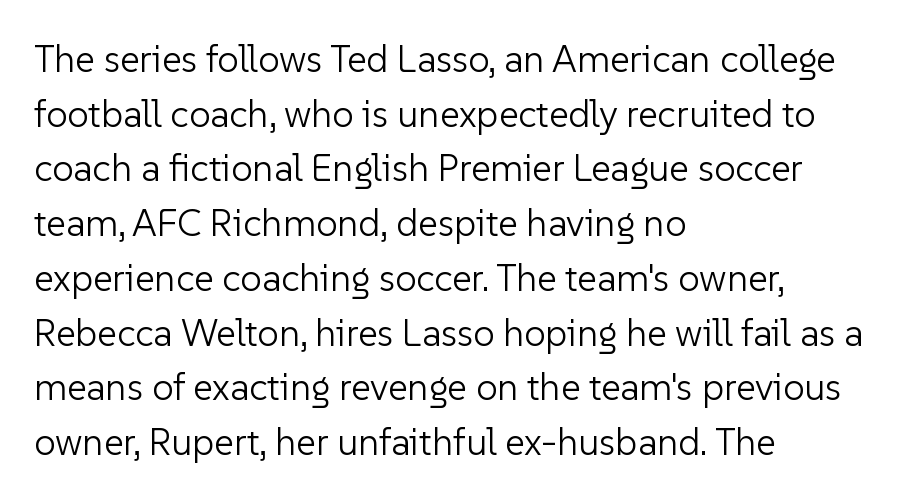
{"serif": "no", "italic": "no", "bold": "no", "weight": "light", "width": "normal", "stroke_contrast": "low", "x_height": "medium", "monospaced": "no", "underline": "no", "align": "left", "line_spacing": "normal", "line_spacing_ratio": 1.44, "letter_spacing": "normal", "letter_spacing_em": 0.0, "glyph_px": 38}
